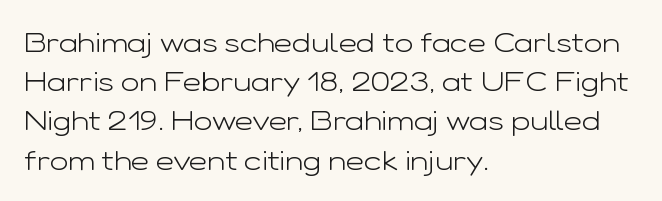
Q: Is the text bold? A: No.
Q: Is the text italic (slanted)? A: No, it is upright.
Q: Is the typeface a serif or a sans-serif typeface? A: Sans-serif.
Q: Is the text underlined? A: No.
Q: How is the paragraph aligned? A: Left-aligned.
Q: Is the spacing between letters normal or unusually wide? A: Normal.
Q: Is the spacing between lines tight, normal or loose? A: Normal.
Q: Width (condensed, normal, or wide)? A: Wide.
Q: Stroke contrast? A: Low.
Q: x-height? A: Medium.
Q: Monospaced? A: No.
